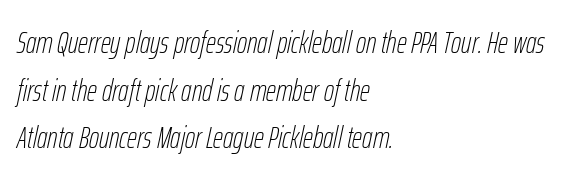
The image shows 31 px thin, condensed type, italic (leaning right); set left-aligned, normal line spacing (1.54x), normal letter spacing, not underlined; low stroke contrast and a medium x-height.
